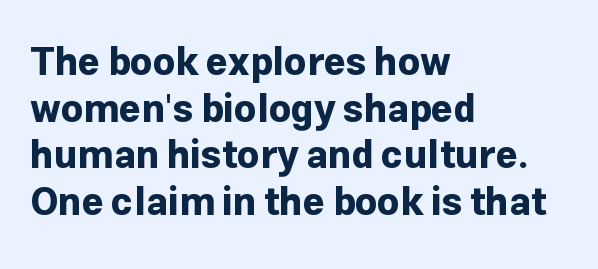
The specimen reads as upright at a glance. Unmarked baselines from the first word to the last. There is no visible air inserted between adjacent glyphs. Is this a fixed-width face? No — the glyphs have proportional, varying widths.
